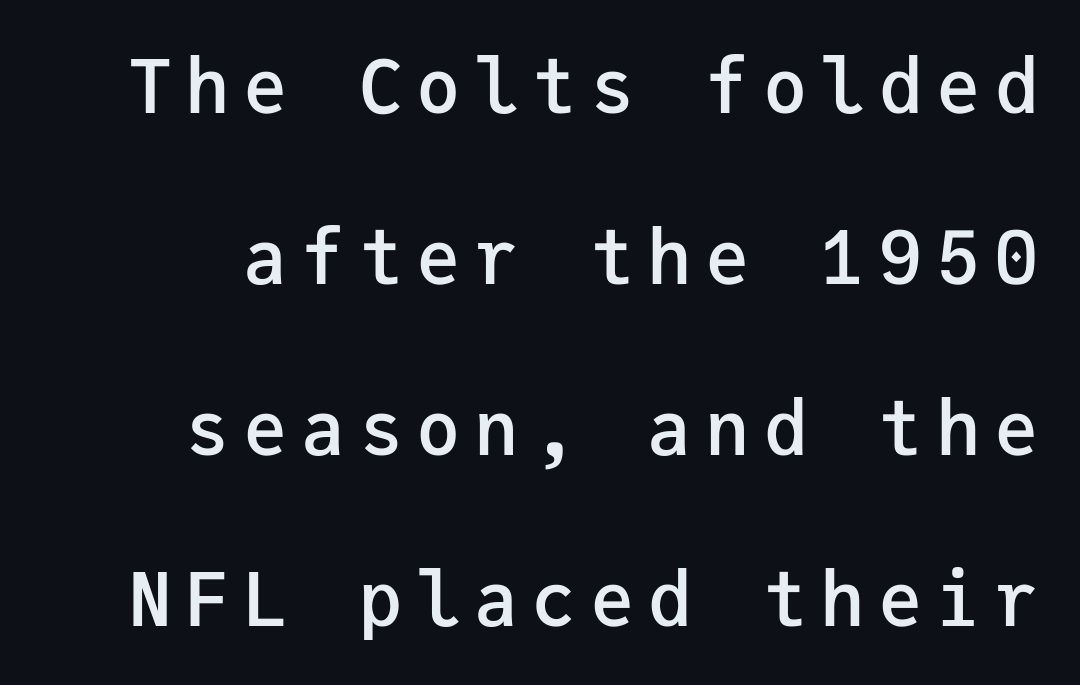
Q: Is the text bold? A: Semi-bold.
Q: Is the text italic (slanted)? A: No, it is upright.
Q: Is the typeface a serif or a sans-serif typeface? A: Sans-serif.
Q: Is the text underlined? A: No.
Q: Is the spacing between lines tight, normal or loose? A: Loose.
Q: Width (condensed, normal, or wide)? A: Normal.
Q: Stroke contrast? A: Low.
Q: x-height? A: Medium.
Q: Monospaced? A: Yes.
